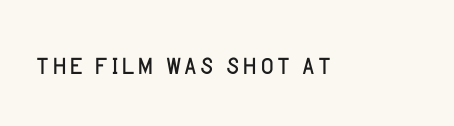
The image shows 36 px light sans-serif type, upright; set normal letter spacing, not underlined; low stroke contrast and a large x-height.
